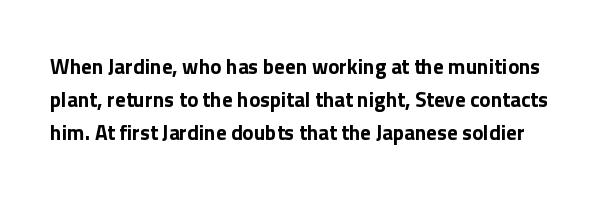
{"italic": "no", "bold": "yes", "underline": "no", "line_spacing": "normal", "line_spacing_ratio": 1.56, "letter_spacing": "normal", "letter_spacing_em": 0.0, "glyph_px": 21}
